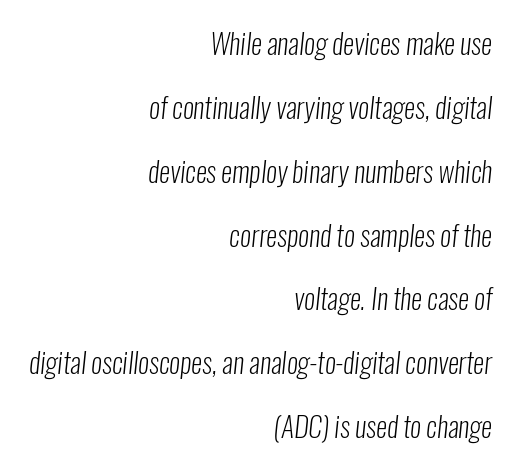
Q: Is the text bold? A: No.
Q: Is the typeface a serif or a sans-serif typeface? A: Sans-serif.
Q: Is the text underlined? A: No.
Q: How is the paragraph aligned? A: Right-aligned.
Q: Is the spacing between letters normal or unusually wide? A: Normal.
Q: Is the spacing between lines tight, normal or loose? A: Loose.
Q: Width (condensed, normal, or wide)? A: Condensed.
Q: Stroke contrast? A: Low.
Q: x-height? A: Medium.
Q: Monospaced? A: No.
